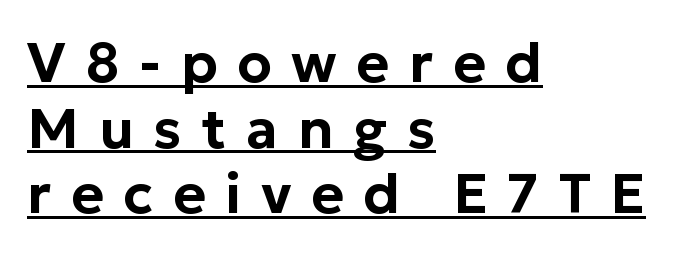
Q: Is the text italic (slanted)? A: No, it is upright.
Q: Is the typeface a serif or a sans-serif typeface? A: Sans-serif.
Q: Is the text underlined? A: Yes.
Q: How is the paragraph aligned? A: Left-aligned.
Q: Is the spacing between letters normal or unusually wide? A: Unusually wide.
Q: Width (condensed, normal, or wide)? A: Normal.
Q: Stroke contrast? A: Low.
Q: x-height? A: Medium.
Q: Monospaced? A: No.
